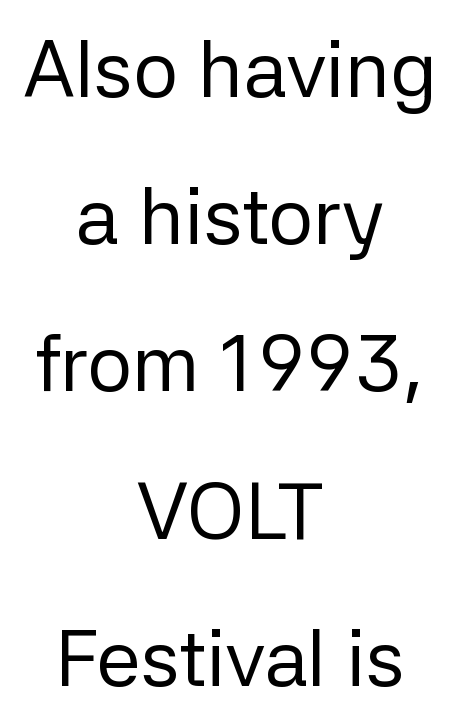
Q: Is the text bold? A: No.
Q: Is the text italic (slanted)? A: No, it is upright.
Q: Is the typeface a serif or a sans-serif typeface? A: Sans-serif.
Q: Is the text underlined? A: No.
Q: How is the paragraph aligned? A: Centered.
Q: Is the spacing between letters normal or unusually wide? A: Normal.
Q: Width (condensed, normal, or wide)? A: Normal.
Q: Stroke contrast? A: Low.
Q: x-height? A: Medium.
Q: Monospaced? A: No.
